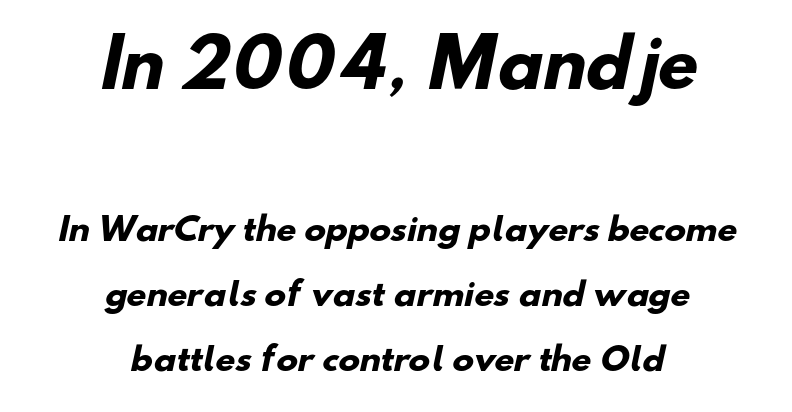
Compared with typical paragraphs, the rows here are farther apart. These lines are centered, leaving both edges ragged. Nope, no serifs anywhere on these letters. These two chunks differ in scale, with the top chunk taking the larger measure.
